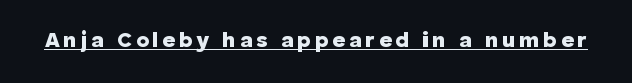
Heft: maximum for text — a bold. The rendering uses the underline text-decoration. Do the letters lean? They stand straight.
